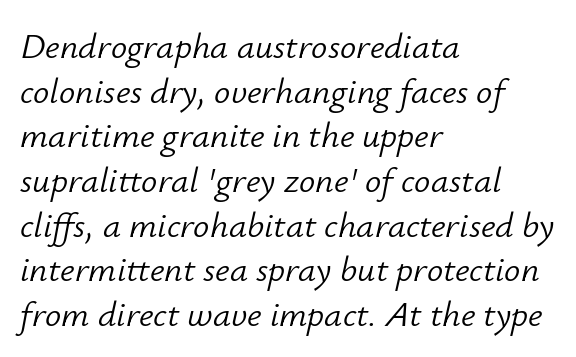
The passage shown is typed in a proportional face where columns would drift. Vertical stems look standard width or narrower in stroke. The typesetter chose a ragged-right arrangement here. Quick note: underline off.
